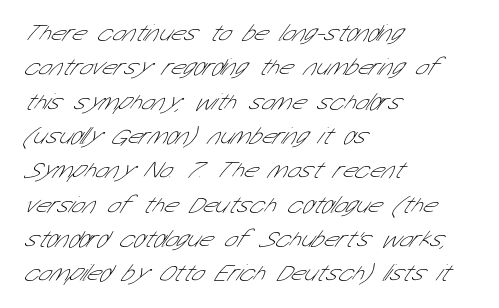
The image shows 24 px text type; set left-aligned, normal line spacing (1.43x), normal letter spacing, not underlined.
